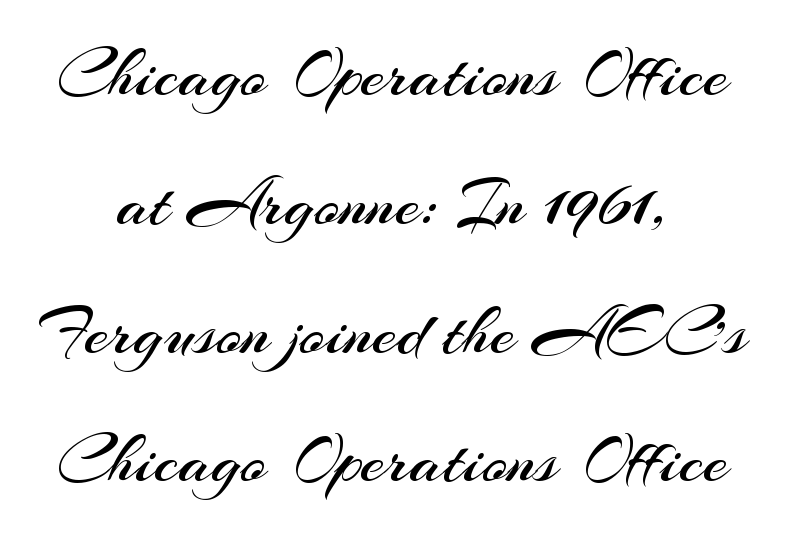
Q: Is the text bold? A: No.
Q: Is the text italic (slanted)? A: Yes.
Q: Is the typeface a serif or a sans-serif typeface? A: Sans-serif.
Q: Is the text underlined? A: No.
Q: How is the paragraph aligned? A: Centered.
Q: Is the spacing between letters normal or unusually wide? A: Normal.
Q: Width (condensed, normal, or wide)? A: Normal.
Q: Stroke contrast? A: Medium.
Q: x-height? A: Small.
Q: Monospaced? A: No.
